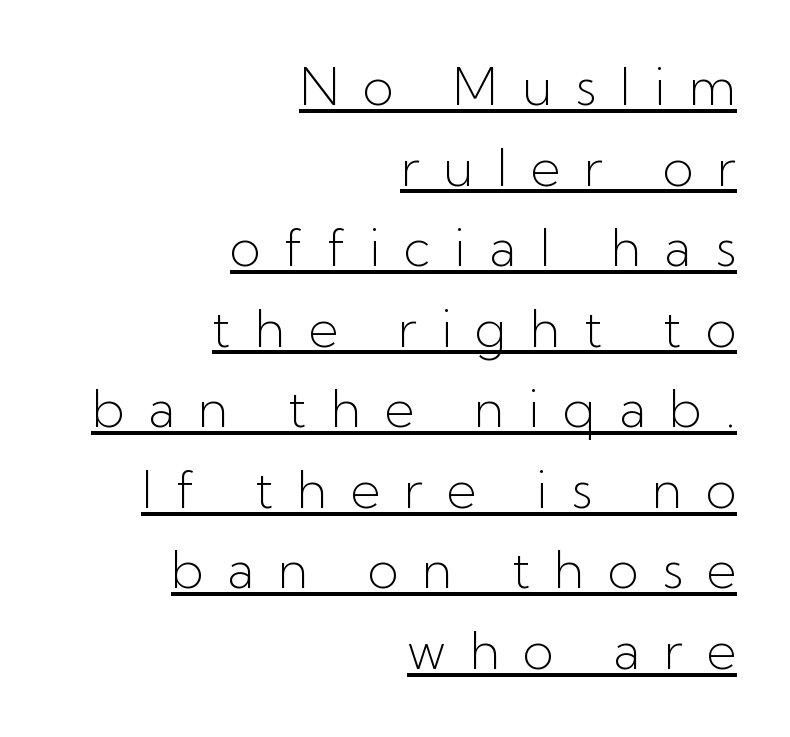
{"serif": "no", "italic": "no", "bold": "no", "weight": "light", "width": "normal", "stroke_contrast": "low", "x_height": "medium", "monospaced": "no", "underline": "yes", "align": "right", "line_spacing": "normal", "line_spacing_ratio": 1.58, "letter_spacing": "wide", "letter_spacing_em": 0.46, "glyph_px": 51}
